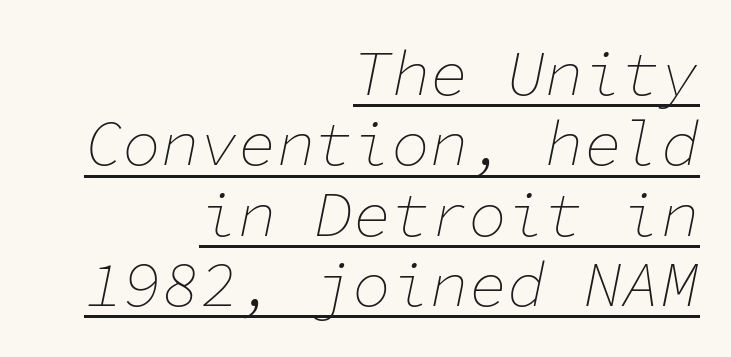
{"italic": "yes", "lean": "right", "slant_degrees": 11, "bold": "no", "weight": "thin", "width": "normal", "stroke_contrast": "low", "x_height": "medium", "monospaced": "yes", "underline": "yes", "align": "right", "line_spacing": "tight", "line_spacing_ratio": 1.1, "letter_spacing": "normal", "letter_spacing_em": 0.0, "glyph_px": 64}
